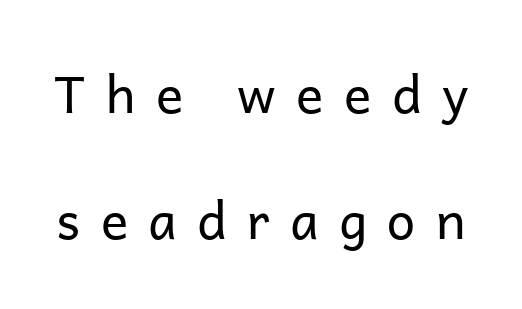
Spacing verdict: proportional, widths tailored to each character. No letter is thick-stroked: the sample isn't bold. In terms of letterspacing, this is a distinctly airy, spread setting. The type sits square on the baseline with zero lean. The lines are spread far apart with generous leading. Descenders hang freely into open space.
